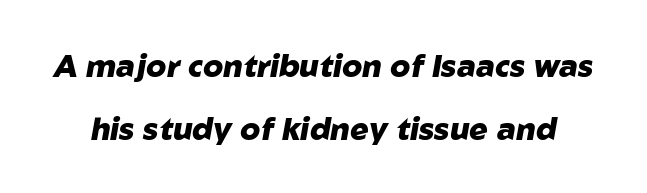
The image shows 31 px heavy type, italic (leaning right); set loose line spacing (2.02x), normal letter spacing, not underlined; low stroke contrast and a medium x-height.
